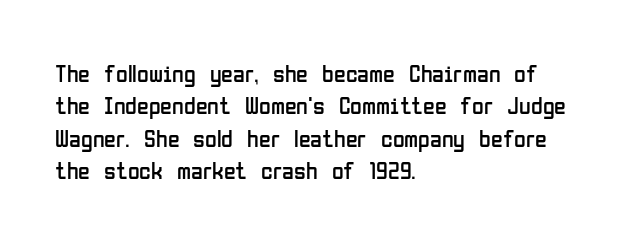
The typesetter chose a ragged-right arrangement here. In terms of letterspacing, this is plain default setting. Descenders hang freely into open space. A typesetter would call this leading conventional body-copy spacing. Stems and bowls with no extra thickness — not bold.
